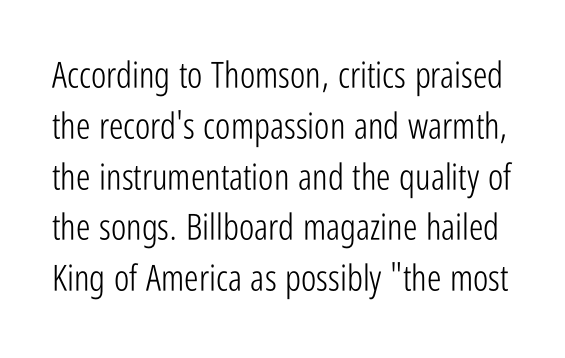
Q: Is the text bold? A: No.
Q: Is the text italic (slanted)? A: No, it is upright.
Q: Is the typeface a serif or a sans-serif typeface? A: Sans-serif.
Q: Is the text underlined? A: No.
Q: Is the spacing between letters normal or unusually wide? A: Normal.
Q: Is the spacing between lines tight, normal or loose? A: Normal.
Q: Width (condensed, normal, or wide)? A: Condensed.
Q: Stroke contrast? A: Low.
Q: x-height? A: Medium.
Q: Monospaced? A: No.
